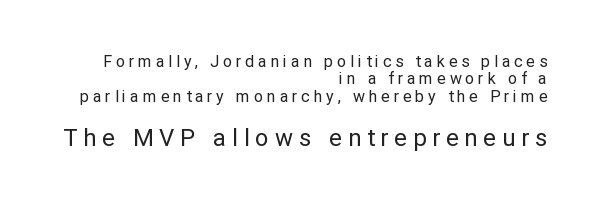
The image shows 24 px text type, upright; set right-aligned, tight line spacing (1.08x), unusually wide letter spacing (+0.24 em), not underlined; the second (bottom) block is 1.5x larger.
